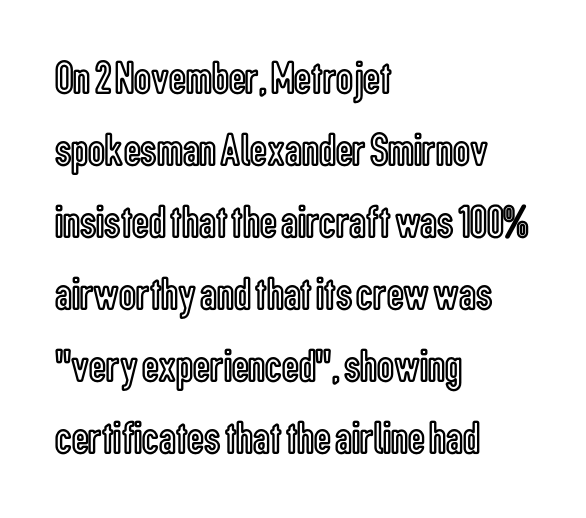
The image shows 47 px condensed type, upright; set left-aligned, normal line spacing (1.53x), normal letter spacing, not underlined; a medium x-height.
